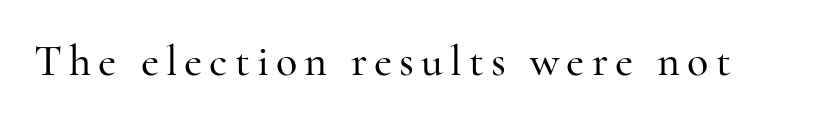
Q: Is the text italic (slanted)? A: No, it is upright.
Q: Is the typeface a serif or a sans-serif typeface? A: Serif.
Q: Is the text underlined? A: No.
Q: Width (condensed, normal, or wide)? A: Normal.
Q: Stroke contrast? A: High.
Q: x-height? A: Small.
Q: Monospaced? A: No.
